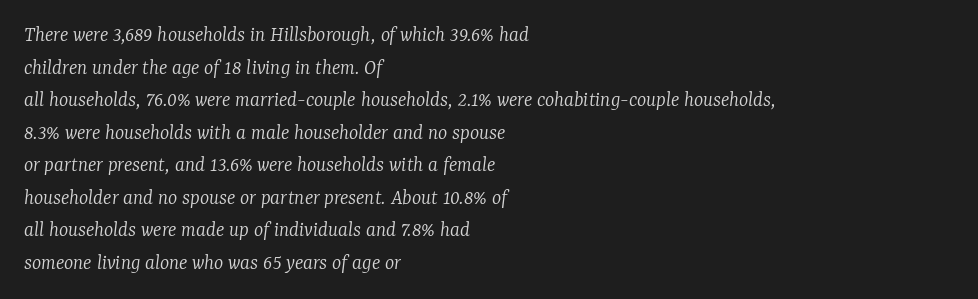
The lines sit at an ordinary, default distance from one another. Caption: standard tracking, unaltered. No letter is thick-stroked: the sample isn't bold. Alignment: flush left. The letters are slanted; this is an italic face.
